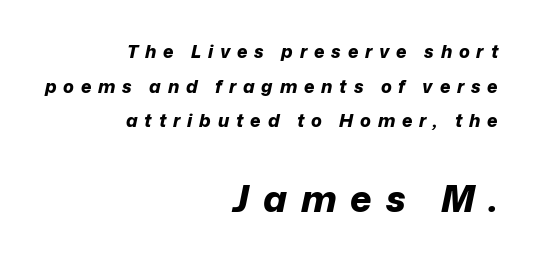
Q: Is the text bold? A: Yes.
Q: Is the text italic (slanted)? A: Yes, it leans right by about 12 degrees.
Q: Is the text underlined? A: No.
Q: How is the paragraph aligned? A: Right-aligned.
Q: Is the spacing between letters normal or unusually wide? A: Unusually wide.
Q: Is the spacing between lines tight, normal or loose? A: Loose.
Q: Which block of text is set in a larger size, the first (top) or the second (bottom)? A: The second (bottom) one.
Q: Width (condensed, normal, or wide)? A: Normal.
Q: Stroke contrast? A: Low.
Q: x-height? A: Medium.
Q: Monospaced? A: No.
